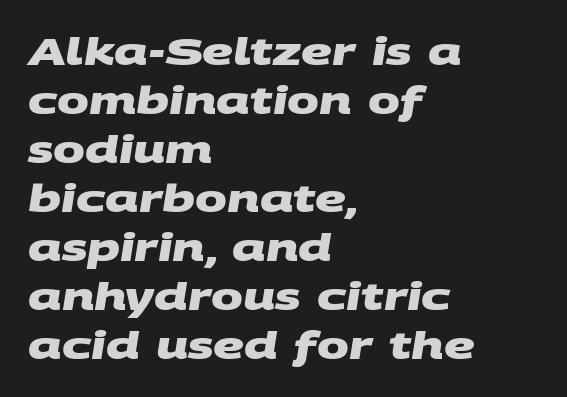
Check under the words: just untouched page. Leading matches the norm, producing a regular column. The lines in this sample share a left origin and differ only in where they stop. The characters look thick and weighty, a clear bold. You could call the tracking neutral — neither tight nor loose. The rendering uses natural spacing where letterforms have individual widths.
